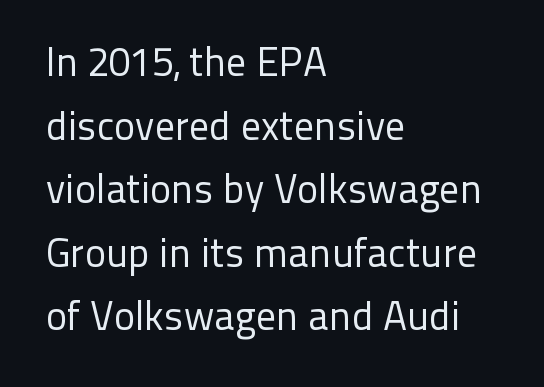
The image shows 40 px regular-weight sans-serif type, upright; set left-aligned, normal line spacing (1.59x), normal letter spacing, not underlined; low stroke contrast and a medium x-height.
